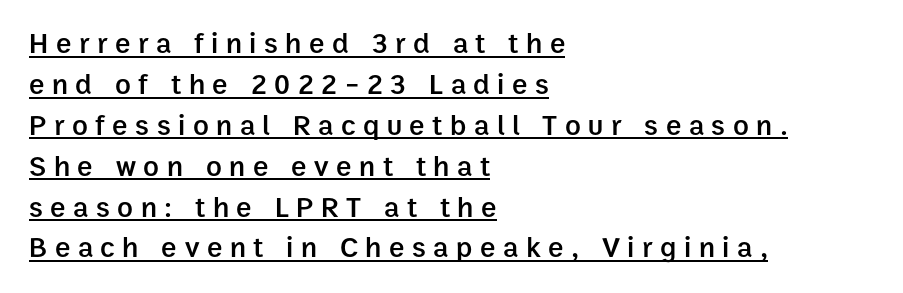
{"serif": "no", "italic": "no", "bold": "semi", "weight": "semibold", "width": "normal", "stroke_contrast": "low", "x_height": "medium", "monospaced": "no", "underline": "yes", "align": "left", "line_spacing": "normal", "line_spacing_ratio": 1.41, "letter_spacing": "wide", "letter_spacing_em": 0.26, "glyph_px": 29}
